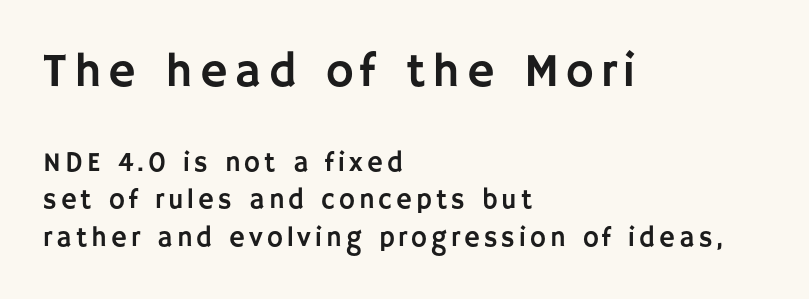
The image shows 47 px sans-serif type, upright; set left-aligned, normal line spacing (1.39x), not underlined; the first (top) block is 1.74x larger; low stroke contrast and a large x-height.
